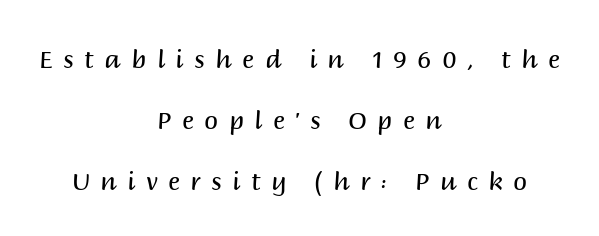
Short and long lines alike share a common midpoint. Here the glyphs are tracked loosely, breaking word shapes into spaced letters. Weight: not bold — regular or lighter.
